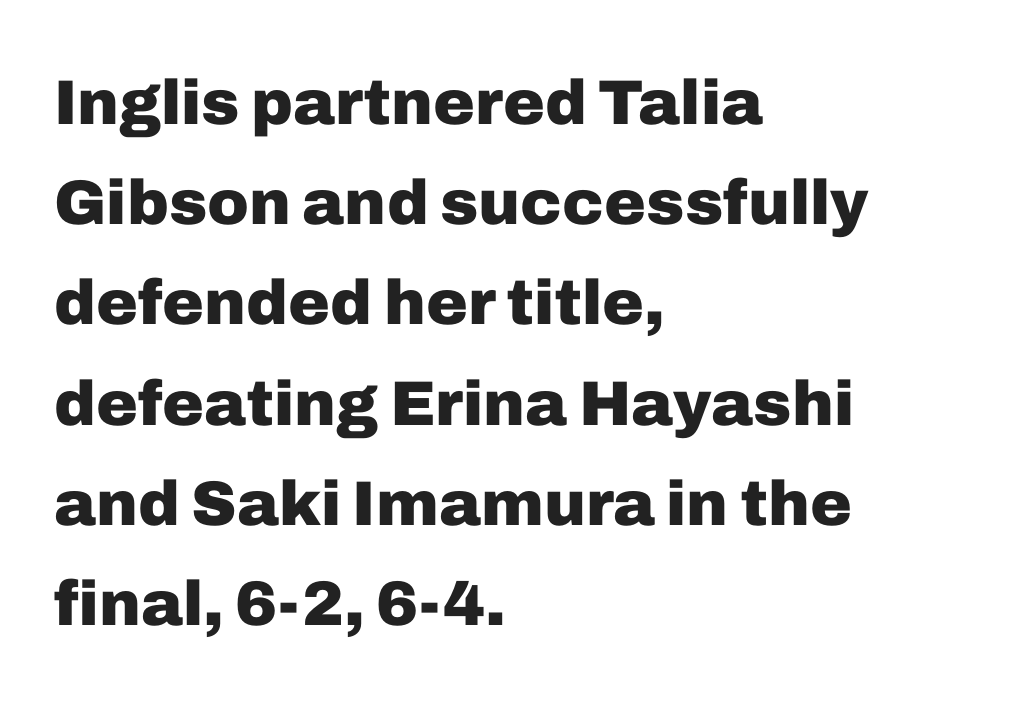
The image shows 63 px heavy sans-serif type, upright; set left-aligned, normal line spacing (1.59x), normal letter spacing, not underlined; low stroke contrast and a medium x-height.
